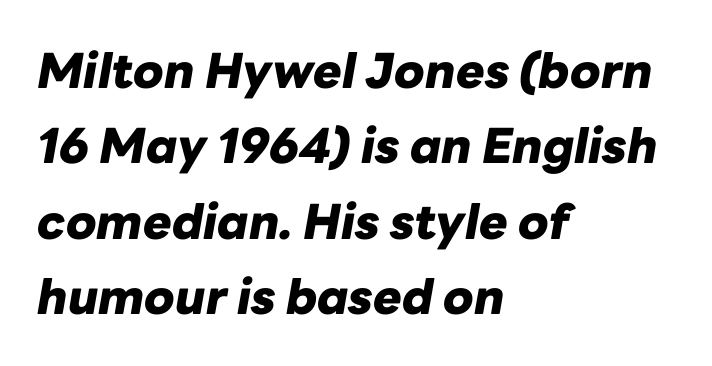
Q: Is the text bold? A: Yes.
Q: Is the text italic (slanted)? A: Yes, it leans right by about 10 degrees.
Q: Is the text underlined? A: No.
Q: How is the paragraph aligned? A: Left-aligned.
Q: Is the spacing between letters normal or unusually wide? A: Normal.
Q: Is the spacing between lines tight, normal or loose? A: Normal.
Q: Width (condensed, normal, or wide)? A: Normal.
Q: Stroke contrast? A: Low.
Q: x-height? A: Medium.
Q: Monospaced? A: No.
